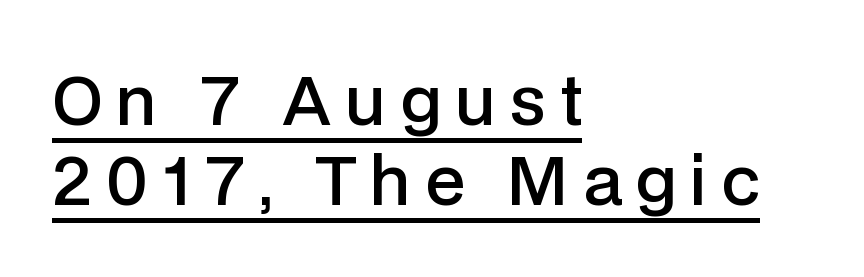
Q: Is the text bold? A: Semi-bold.
Q: Is the text italic (slanted)? A: No, it is upright.
Q: Is the typeface a serif or a sans-serif typeface? A: Sans-serif.
Q: Is the text underlined? A: Yes.
Q: How is the paragraph aligned? A: Left-aligned.
Q: Is the spacing between letters normal or unusually wide? A: Unusually wide.
Q: Width (condensed, normal, or wide)? A: Normal.
Q: Stroke contrast? A: Low.
Q: x-height? A: Medium.
Q: Monospaced? A: No.
